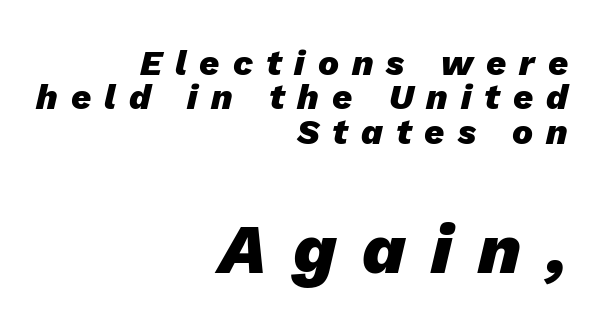
Q: Is the text bold? A: Yes.
Q: Is the text italic (slanted)? A: Yes, it leans right by about 13 degrees.
Q: Is the text underlined? A: No.
Q: How is the paragraph aligned? A: Right-aligned.
Q: Is the spacing between letters normal or unusually wide? A: Unusually wide.
Q: Is the spacing between lines tight, normal or loose? A: Tight.
Q: Which block of text is set in a larger size, the first (top) or the second (bottom)? A: The second (bottom) one.
Q: Width (condensed, normal, or wide)? A: Normal.
Q: Stroke contrast? A: Low.
Q: x-height? A: Medium.
Q: Monospaced? A: No.
